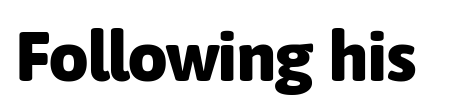
Tall strokes in this sample are plumb rather than angled. Does extra space separate the letters? No, they use regular spacing. The rendering uses natural spacing where letterforms have individual widths. Any mark beneath the type? The region is blank.
